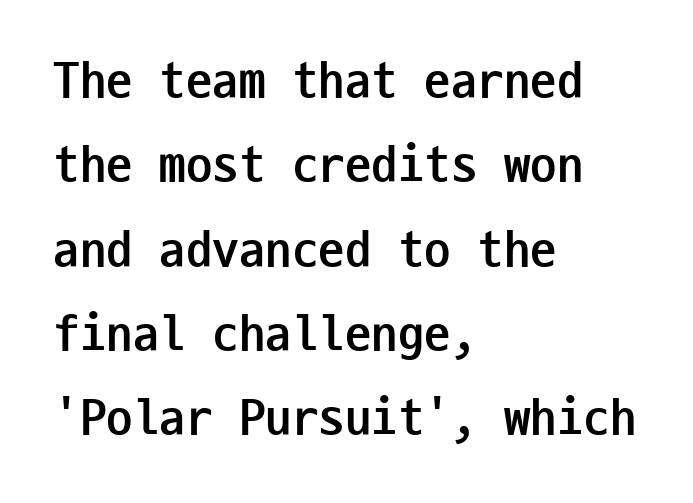
{"serif": "no", "italic": "no", "bold": "yes", "weight": "semibold", "width": "condensed", "stroke_contrast": "low", "x_height": "medium", "monospaced": "yes", "underline": "no", "align": "left", "line_spacing": "normal", "line_spacing_ratio": 1.59, "letter_spacing": "normal", "letter_spacing_em": 0.0, "glyph_px": 53}
